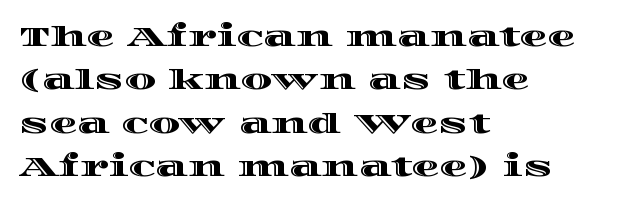
The passage shown is typed in a proportional face where columns would drift. These lines keep a tight, regular rhythm from letter to letter. The axis of the letterforms is exactly vertical. Leftover space on each line is placed entirely after the last word. Honestly, there is no underline to notice here at all.
